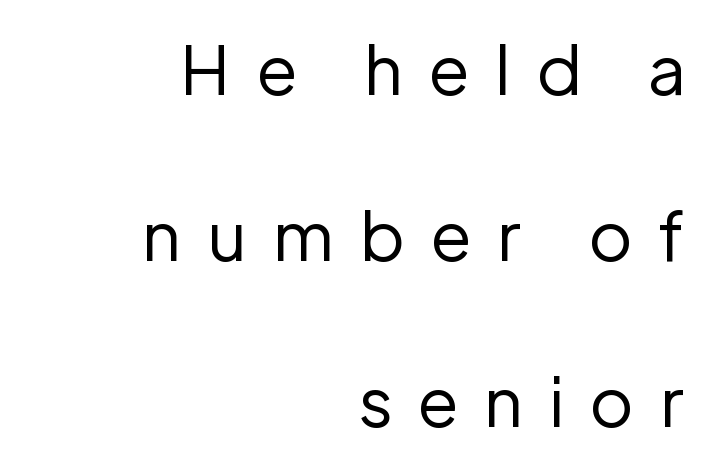
The image shows 67 px regular-weight sans-serif type, upright; set right-aligned, loose line spacing (2.48x), unusually wide letter spacing (+0.38 em), not underlined; low stroke contrast and a medium x-height.
